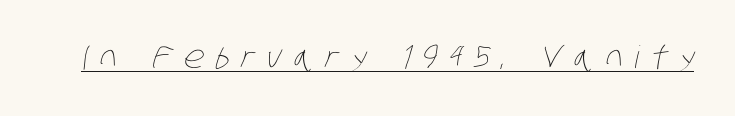
Q: Is the text bold? A: No.
Q: Is the text underlined? A: Yes.
Q: Is the spacing between letters normal or unusually wide? A: Unusually wide.
Q: Width (condensed, normal, or wide)? A: Condensed.
Q: Stroke contrast? A: Low.
Q: x-height? A: Large.
Q: Monospaced? A: No.
